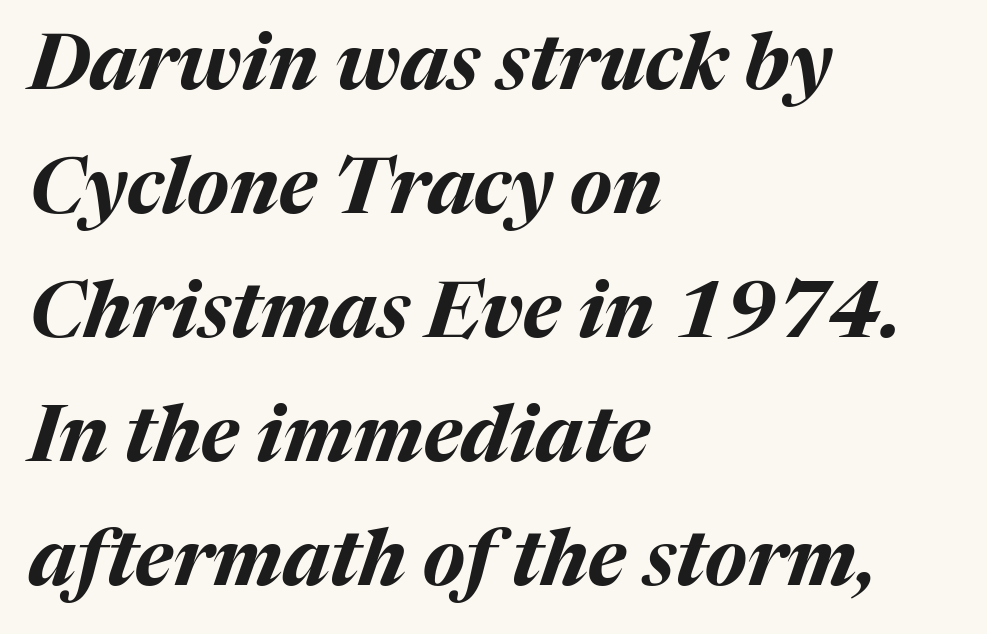
Q: Is the text bold? A: Yes.
Q: Is the text italic (slanted)? A: Yes, it leans right by about 17 degrees.
Q: Is the text underlined? A: No.
Q: How is the paragraph aligned? A: Left-aligned.
Q: Is the spacing between letters normal or unusually wide? A: Normal.
Q: Is the spacing between lines tight, normal or loose? A: Normal.
Q: Width (condensed, normal, or wide)? A: Normal.
Q: Stroke contrast? A: Medium.
Q: x-height? A: Medium.
Q: Monospaced? A: No.
